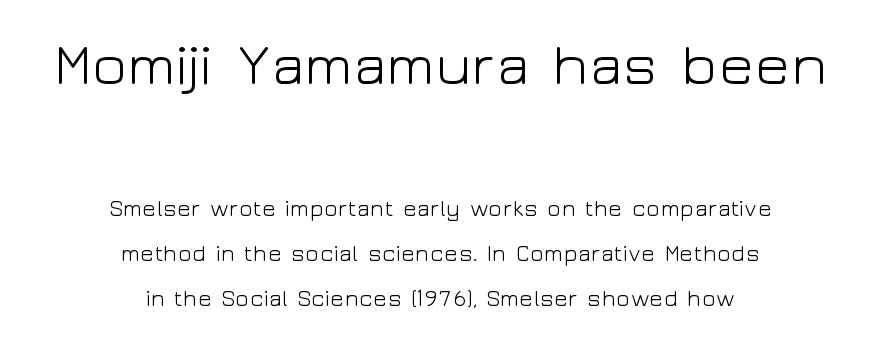
Q: Is the text bold? A: No.
Q: Is the text italic (slanted)? A: No, it is upright.
Q: Is the typeface a serif or a sans-serif typeface? A: Sans-serif.
Q: Is the text underlined? A: No.
Q: How is the paragraph aligned? A: Centered.
Q: Is the spacing between letters normal or unusually wide? A: Normal.
Q: Is the spacing between lines tight, normal or loose? A: Loose.
Q: Which block of text is set in a larger size, the first (top) or the second (bottom)? A: The first (top) one.
Q: Width (condensed, normal, or wide)? A: Wide.
Q: Stroke contrast? A: Low.
Q: x-height? A: Medium.
Q: Monospaced? A: No.
